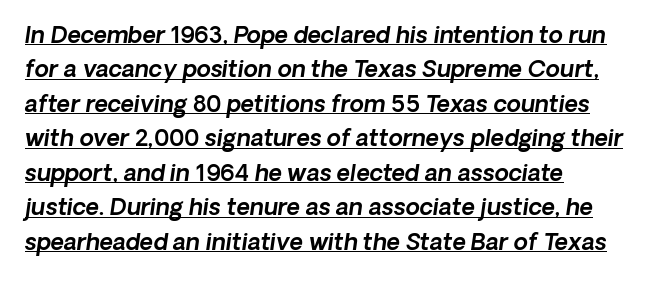
{"italic": "yes", "lean": "right", "slant_degrees": 8, "underline": "yes", "align": "left", "line_spacing": "normal", "line_spacing_ratio": 1.5, "letter_spacing": "normal", "letter_spacing_em": 0.0, "glyph_px": 23}
